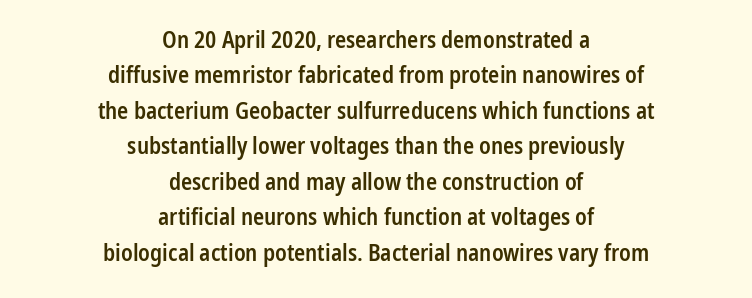
{"italic": "no", "bold": "semi", "underline": "no", "align": "center", "line_spacing": "normal", "line_spacing_ratio": 1.54, "letter_spacing": "normal", "letter_spacing_em": 0.0, "glyph_px": 23}
